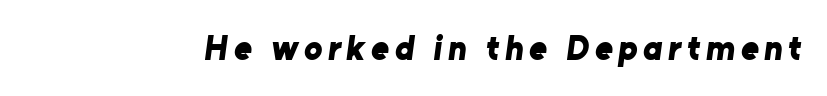
The image shows 34 px bold sans-serif type; set not underlined; low stroke contrast and a medium x-height.
